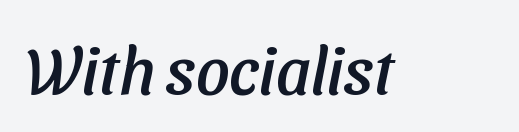
{"serif": "no", "width": "normal", "stroke_contrast": "low", "x_height": "medium", "monospaced": "no", "underline": "no", "letter_spacing": "normal", "letter_spacing_em": 0.0, "glyph_px": 66}
